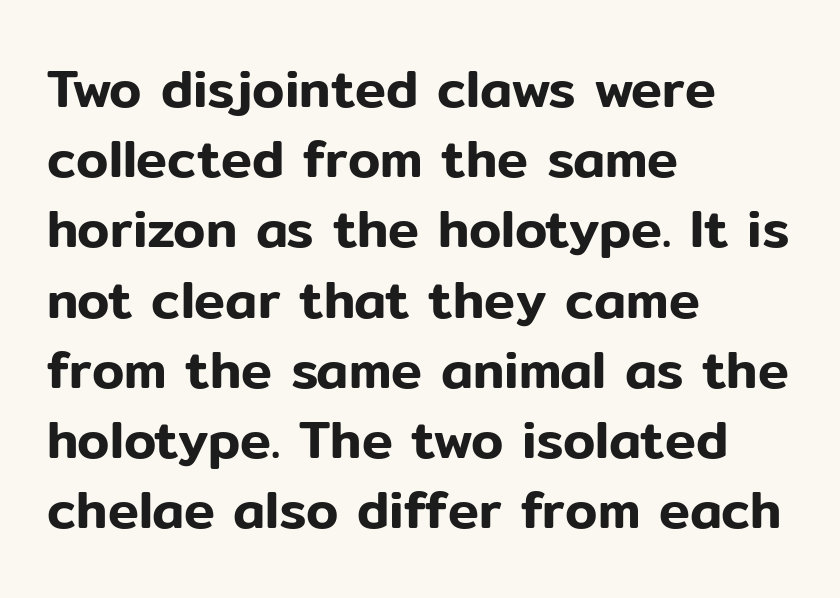
The image shows 52 px sans-serif type, upright; set left-aligned, normal line spacing (1.35x), normal letter spacing, not underlined; low stroke contrast and a medium x-height.
